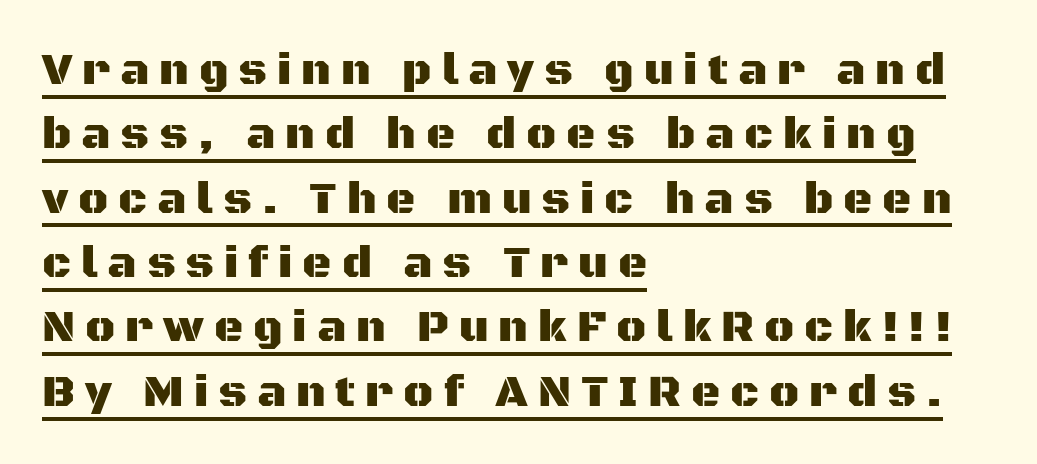
{"serif": "no", "italic": "no", "width": "normal", "stroke_contrast": "medium", "x_height": "large", "monospaced": "no", "underline": "yes", "align": "left", "line_spacing": "normal", "line_spacing_ratio": 1.43, "letter_spacing": "wide", "letter_spacing_em": 0.22, "glyph_px": 45}
